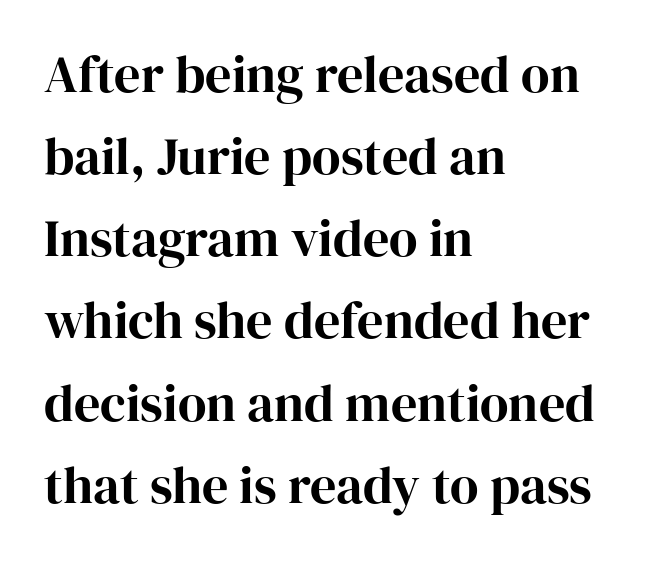
Q: Is the text italic (slanted)? A: No, it is upright.
Q: Is the typeface a serif or a sans-serif typeface? A: Serif.
Q: Is the text underlined? A: No.
Q: How is the paragraph aligned? A: Left-aligned.
Q: Is the spacing between letters normal or unusually wide? A: Normal.
Q: Is the spacing between lines tight, normal or loose? A: Normal.
Q: Width (condensed, normal, or wide)? A: Normal.
Q: Stroke contrast? A: High.
Q: x-height? A: Medium.
Q: Monospaced? A: No.
